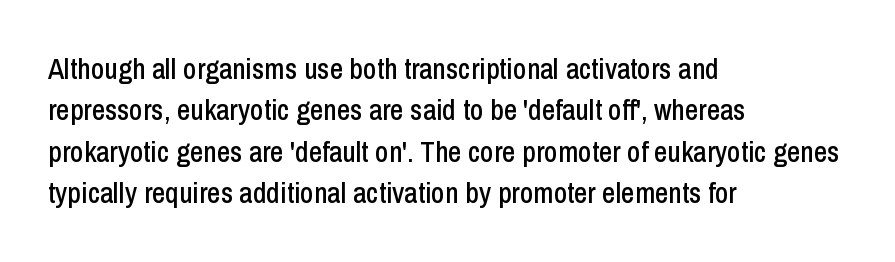
In terms of letterform style, serifs are entirely absent. Glance below the letters and you will spot only blank space. The typesetter chose a ragged-right arrangement here. The rendering keeps characters at their native spacing. The face used here is proportionally spaced, like ordinary book or web type.
